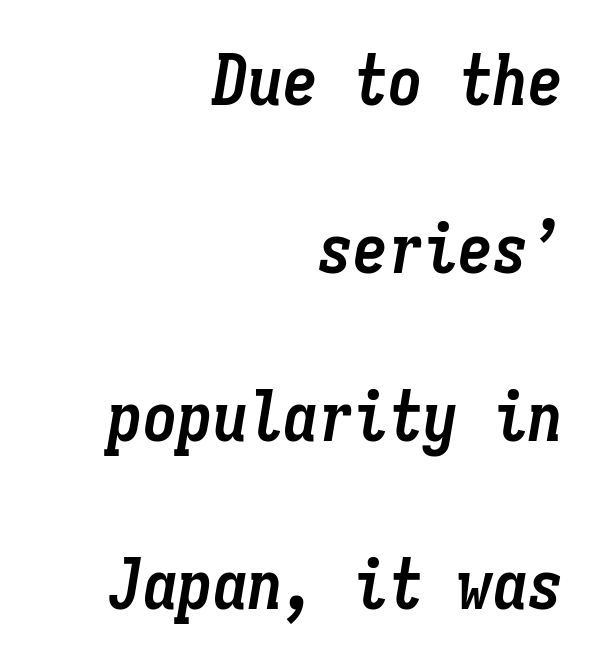
{"italic": "yes", "lean": "right", "slant_degrees": 9, "bold": "yes", "weight": "semibold", "width": "condensed", "stroke_contrast": "low", "x_height": "medium", "monospaced": "yes", "underline": "no", "align": "right", "line_spacing": "loose", "line_spacing_ratio": 2.4, "letter_spacing": "normal", "letter_spacing_em": 0.0, "glyph_px": 70}
